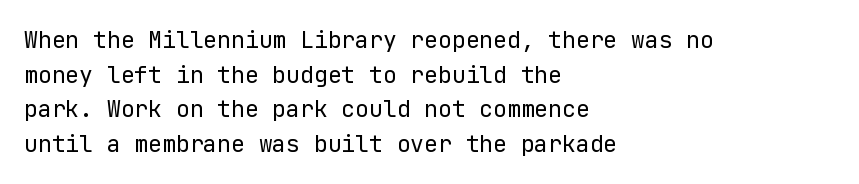
Vertical strokes here are truly vertical. Is the block centered? No — it sits flush against the left margin. Standard letterfit; no display-style spreading of the glyphs. This is not heavy type; no bold has been used.
